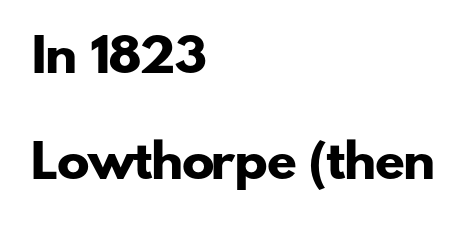
{"serif": "no", "bold": "yes", "weight": "heavy", "width": "wide", "stroke_contrast": "low", "x_height": "small", "monospaced": "no", "underline": "no", "align": "left", "line_spacing": "loose", "line_spacing_ratio": 2.41, "letter_spacing": "normal", "letter_spacing_em": 0.0, "glyph_px": 44}
